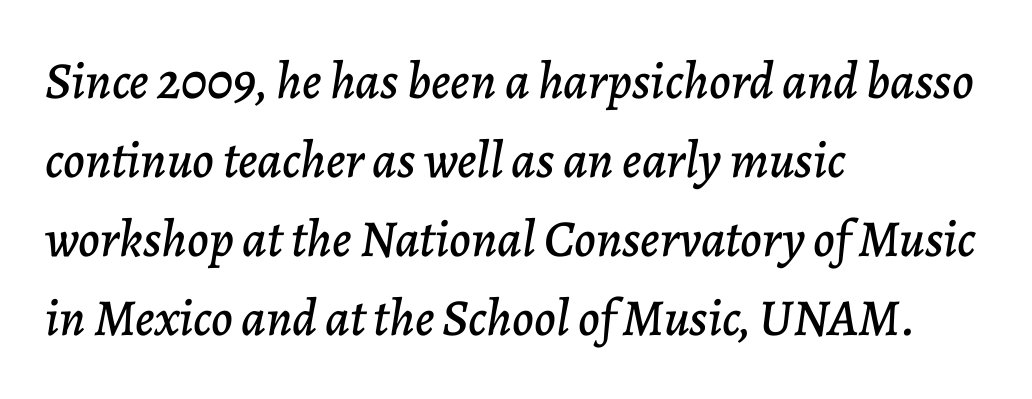
The image shows 52 px text type, italic (leaning right); set left-aligned, normal line spacing (1.52x), normal letter spacing, not underlined; low stroke contrast and a medium x-height.
